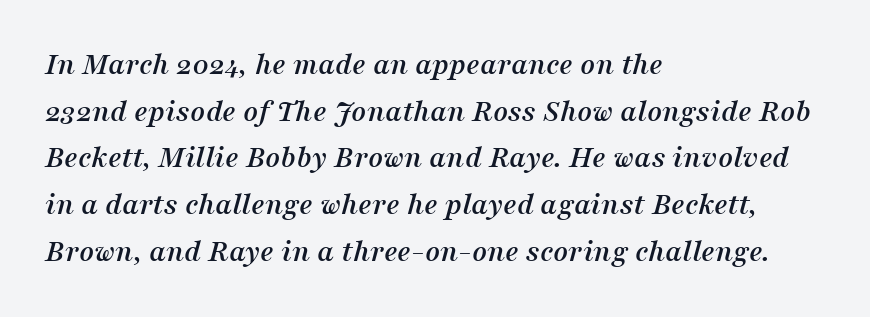
Serif or sans? Serif — the stroke terminals have little feet. Check the space under the baseline: it is left empty. The horizontal fit of the characters is conventional and even. If you drew a line through each stem, it would be angled.
